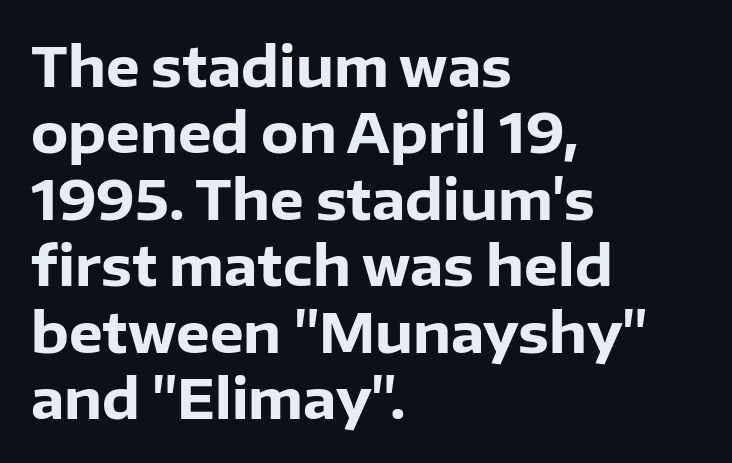
{"serif": "no", "italic": "no", "bold": "yes", "weight": "heavy", "width": "normal", "stroke_contrast": "low", "x_height": "medium", "monospaced": "no", "underline": "no", "align": "left", "line_spacing_ratio": 1.23, "letter_spacing": "normal", "letter_spacing_em": 0.0, "glyph_px": 54}
